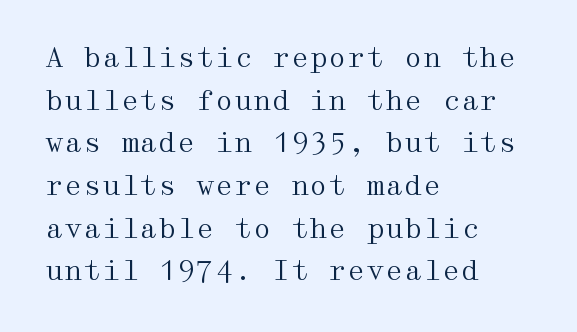
The ragged edge is on the right, which tells us the setting is flush left. Vertical strokes here are truly vertical. Heaviness? Minimal to ordinary, like unemphasized prose. Lines of text with bare space underneath.
